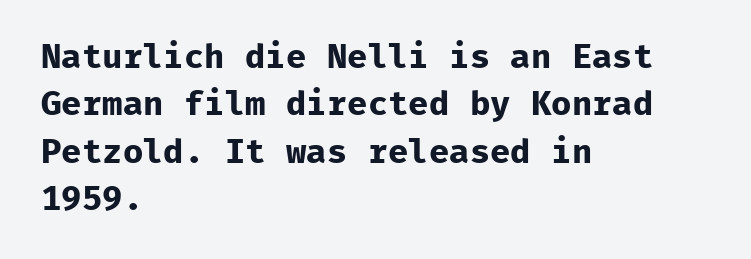
The designer went with a sans here, leaving each stem footless. The designer left line spacing at the default. The typography opts for an upright posture over an oblique one. The face used here is monospaced, like something from a code editor.
